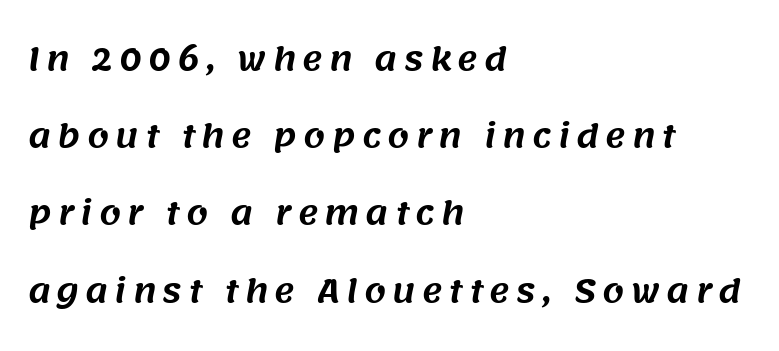
Spacing verdict: proportional, widths tailored to each character. Each letter's strokes conclude bluntly, with no projecting serifs. Left-aligned paragraph, ragged on the right. Descenders are the only things crossing below the line. How would I describe the line gaps? Wide and relaxed. Is the letter spacing exaggerated? Yes — the characters are pushed far apart.
